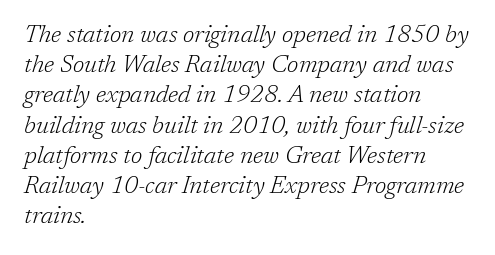
{"italic": "yes", "lean": "right", "slant_degrees": 17, "bold": "no", "underline": "no", "align": "left", "line_spacing": "normal", "line_spacing_ratio": 1.26, "letter_spacing": "normal", "letter_spacing_em": 0.0, "glyph_px": 24}
